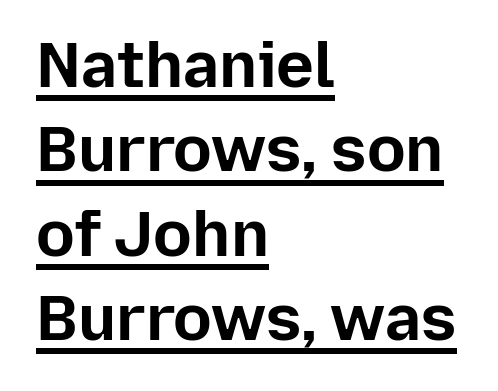
A continuous stroke trails under the words, as in a hyperlink. To sum up the face: it is a sans, with no serifs. These lines are rendered in a variable-pitch font. The rows are spaced the way most documents space them.
